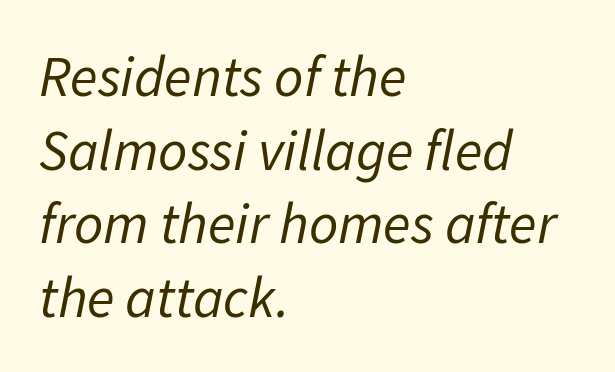
The paragraph shown leans on its left margin. Summary of weight: not heavy and not bold. Anything drawn beneath the words? Only blank space. Observe the ordinary spacing: letters are neighbours, not strangers. A typesetter would call this proportional, since set widths differ per character.
